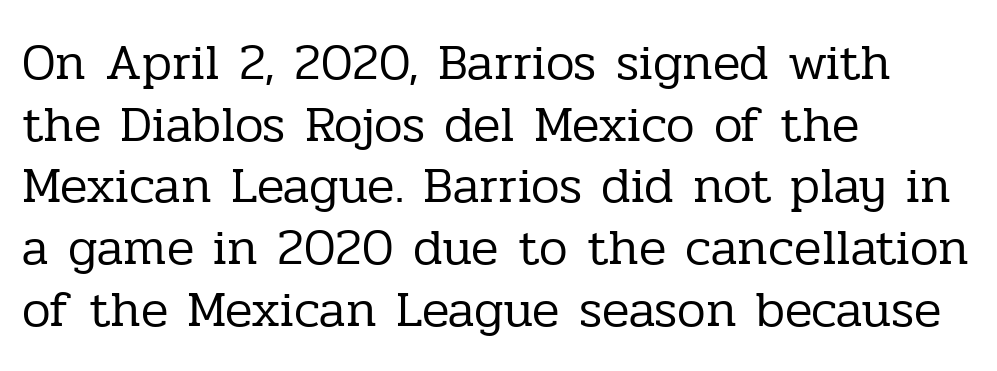
Q: Is the text bold? A: No.
Q: Is the text italic (slanted)? A: No, it is upright.
Q: Is the typeface a serif or a sans-serif typeface? A: Serif.
Q: Is the text underlined? A: No.
Q: How is the paragraph aligned? A: Left-aligned.
Q: Is the spacing between letters normal or unusually wide? A: Normal.
Q: Width (condensed, normal, or wide)? A: Normal.
Q: Stroke contrast? A: Low.
Q: x-height? A: Medium.
Q: Monospaced? A: No.
